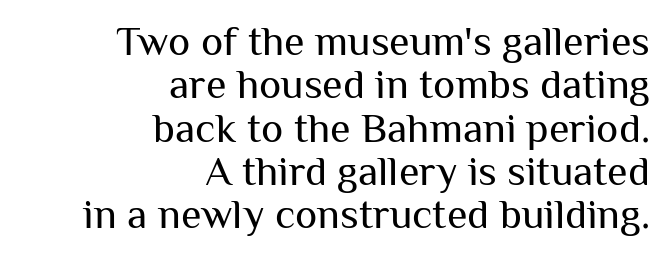
The image shows 42 px regular-weight sans-serif type, upright; set right-aligned, tight line spacing (1.03x), normal letter spacing, not underlined; medium stroke contrast and a medium x-height.
